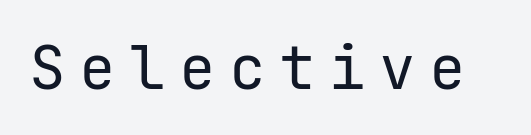
Q: Is the text bold? A: No.
Q: Is the text italic (slanted)? A: No, it is upright.
Q: Is the typeface a serif or a sans-serif typeface? A: Sans-serif.
Q: Is the text underlined? A: No.
Q: Is the spacing between letters normal or unusually wide? A: Unusually wide.
Q: Width (condensed, normal, or wide)? A: Normal.
Q: Stroke contrast? A: Low.
Q: x-height? A: Medium.
Q: Monospaced? A: Yes.
